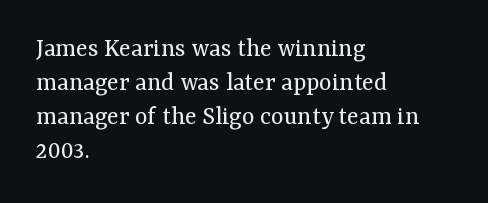
Q: Is the text bold? A: No.
Q: Is the text italic (slanted)? A: No, it is upright.
Q: Is the text underlined? A: No.
Q: How is the paragraph aligned? A: Left-aligned.
Q: Is the spacing between letters normal or unusually wide? A: Normal.
Q: Is the spacing between lines tight, normal or loose? A: Normal.
